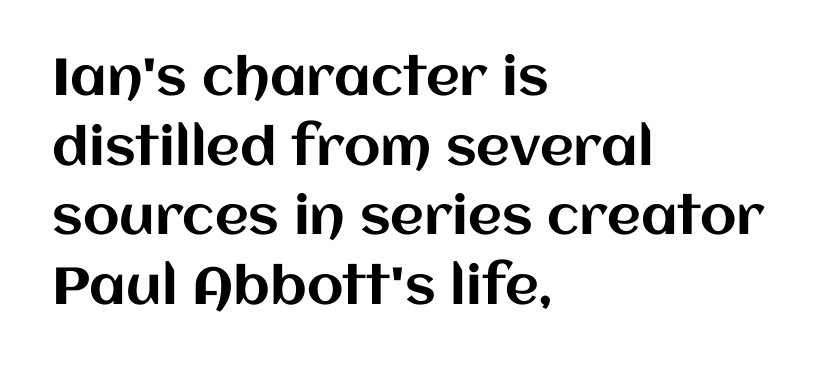
Q: Is the text italic (slanted)? A: No, it is upright.
Q: Is the text underlined? A: No.
Q: How is the paragraph aligned? A: Left-aligned.
Q: Is the spacing between letters normal or unusually wide? A: Normal.
Q: Is the spacing between lines tight, normal or loose? A: Normal.
Q: Width (condensed, normal, or wide)? A: Normal.
Q: Stroke contrast? A: Medium.
Q: x-height? A: Large.
Q: Monospaced? A: No.
